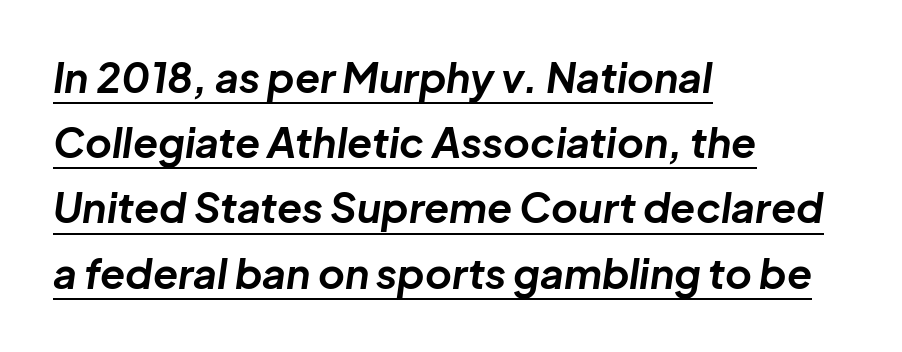
{"italic": "yes", "lean": "right", "slant_degrees": 8, "bold": "yes", "weight": "bold", "width": "normal", "stroke_contrast": "low", "x_height": "medium", "monospaced": "no", "underline": "yes", "align": "left", "line_spacing": "normal", "line_spacing_ratio": 1.59, "letter_spacing": "normal", "letter_spacing_em": 0.0, "glyph_px": 41}
